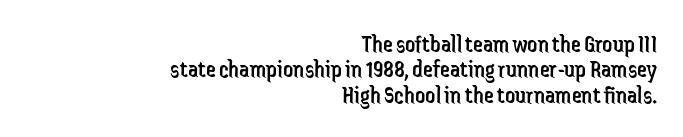
The image shows 25 px text type, upright; set right-aligned, tight line spacing (1.02x), normal letter spacing, not underlined.
